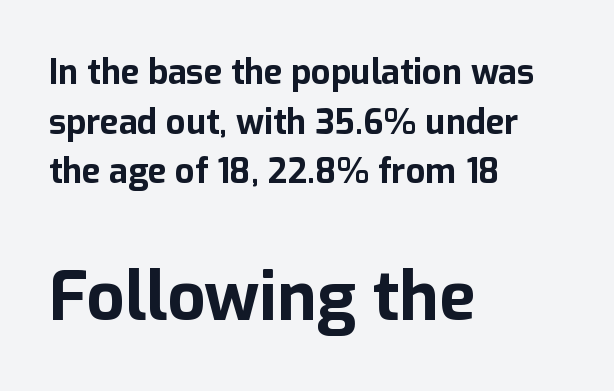
Posture: upright roman. Words float on clear page, feet unadorned. The glyphs have the mass of a bold cut. A typesetter would call this zero additional tracking. This rendering uses left alignment, leaving the right contour irregular. Serifs: no, the terminals of the letterforms are clean.
